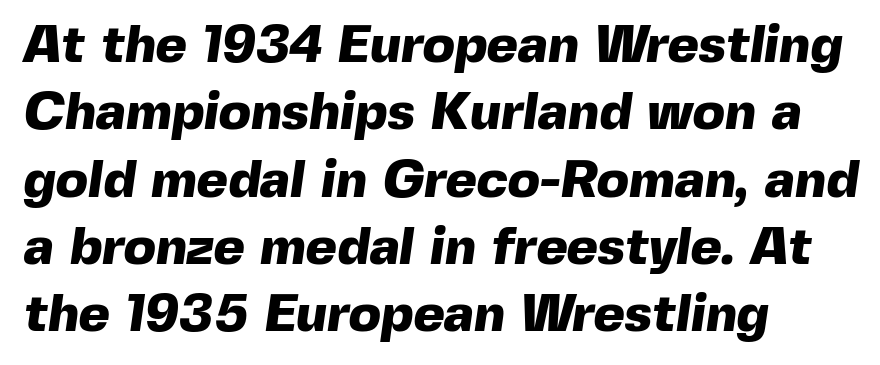
Q: Is the text bold? A: Yes.
Q: Is the typeface a serif or a sans-serif typeface? A: Sans-serif.
Q: Is the text underlined? A: No.
Q: How is the paragraph aligned? A: Left-aligned.
Q: Is the spacing between letters normal or unusually wide? A: Normal.
Q: Is the spacing between lines tight, normal or loose? A: Normal.
Q: Width (condensed, normal, or wide)? A: Normal.
Q: x-height? A: Medium.
Q: Monospaced? A: No.
